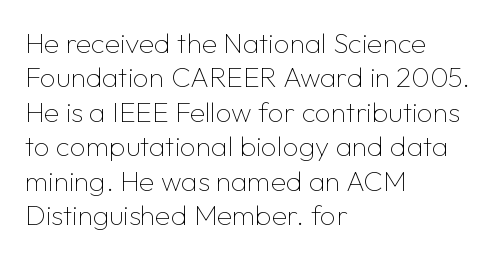
The image shows 28 px thin sans-serif type, upright; set left-aligned, line spacing 1.23x, normal letter spacing, not underlined; low stroke contrast and a medium x-height.
